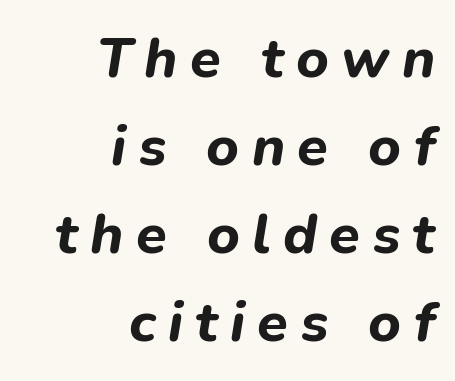
The image shows 56 px bold type, italic (leaning right); set right-aligned, normal line spacing (1.57x), unusually wide letter spacing (+0.22 em), not underlined; low stroke contrast and a medium x-height.
